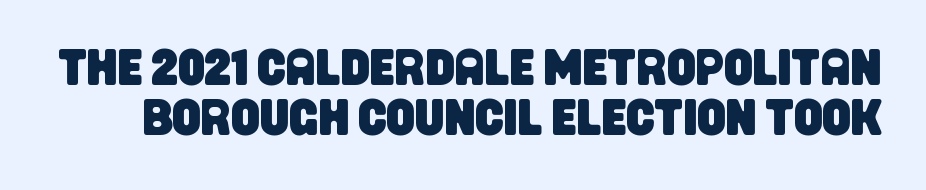
{"serif": "no", "width": "condensed", "stroke_contrast": "low", "x_height": "large", "monospaced": "no", "underline": "no", "line_spacing": "tight", "line_spacing_ratio": 1.0, "letter_spacing": "normal", "letter_spacing_em": 0.0, "glyph_px": 50}
